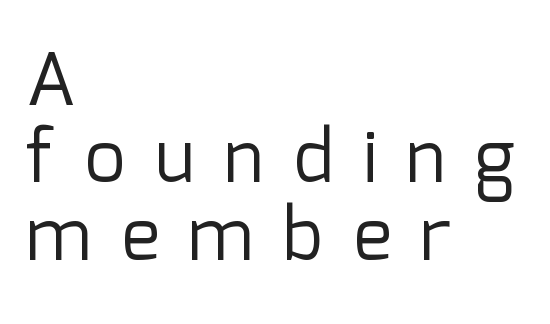
{"serif": "no", "italic": "no", "bold": "no", "weight": "regular", "width": "normal", "stroke_contrast": "low", "x_height": "medium", "monospaced": "no", "underline": "no", "align": "left", "line_spacing": "tight", "line_spacing_ratio": 1.06, "letter_spacing": "wide", "letter_spacing_em": 0.4, "glyph_px": 73}
